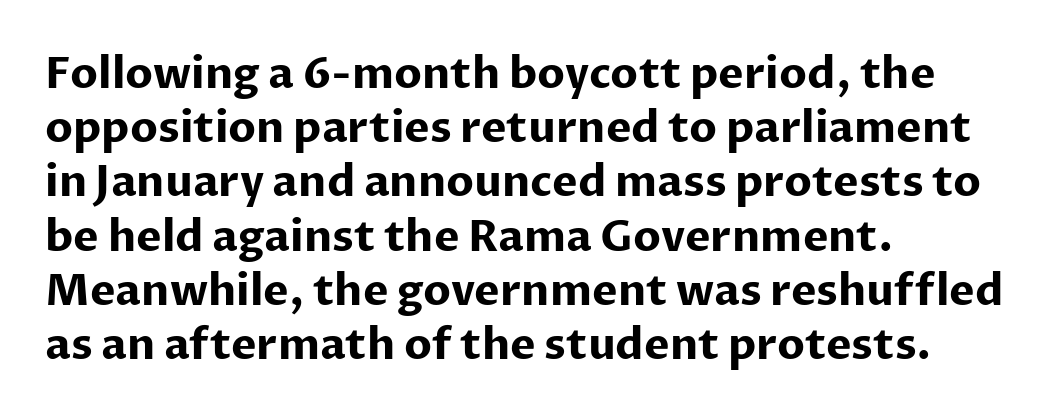
Default kerning and tracking; the words read as compact shapes. These lines sit exactly where default settings would place them. The characters look thick and weighty, a clear bold. Is the block centered? No — it sits flush against the left margin.
